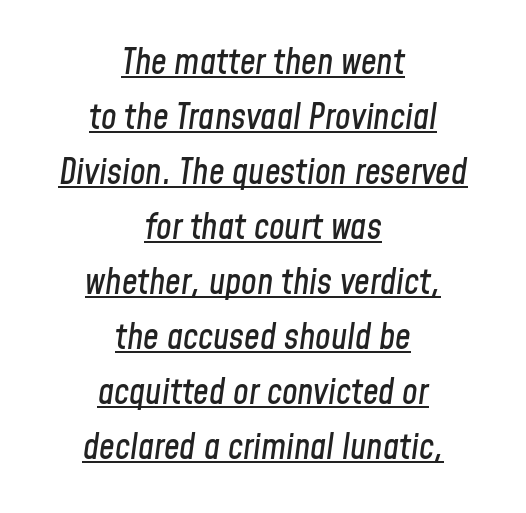
{"italic": "yes", "lean": "right", "slant_degrees": 8, "width": "condensed", "stroke_contrast": "low", "x_height": "medium", "monospaced": "no", "underline": "yes", "align": "center", "line_spacing": "normal", "line_spacing_ratio": 1.57, "letter_spacing": "normal", "letter_spacing_em": 0.0, "glyph_px": 35}
